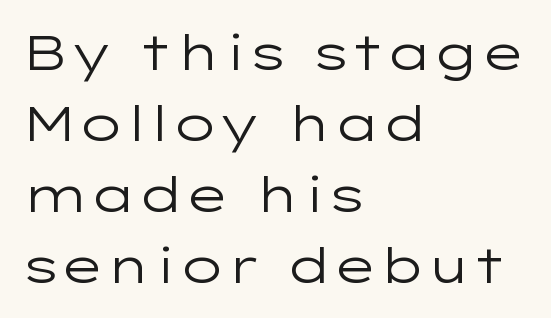
The image shows 49 px regular-weight, wide sans-serif type, upright; set left-aligned, normal line spacing (1.45x), normal letter spacing, not underlined; low stroke contrast and a medium x-height.
